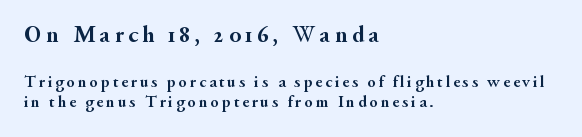
Of the two passages, the one on top uses the larger point size. The strokes are fattened all the way to bold. Descenders are the only things crossing below the line. If you drew a line through each stem, it would be perfectly vertical. Each line starts at the same left margin while the right side varies.
